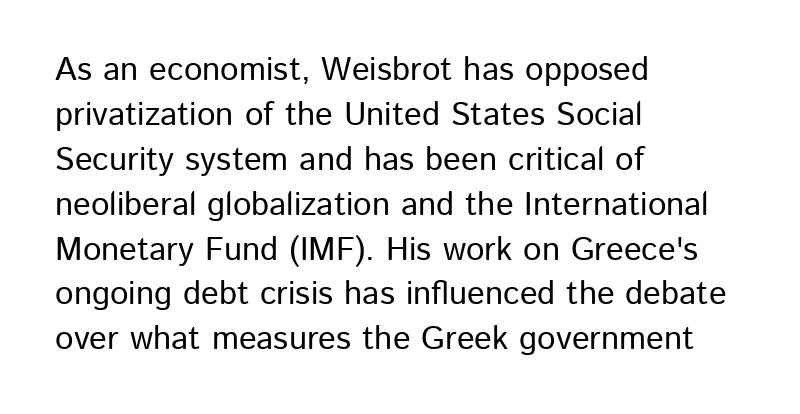
The paragraph shown leans on its left margin. Nope, not italic — everything's standing straight. Each word holds together tightly as a unit, with standard inter-letter gaps. The text was rendered using a sans face with plain stroke endings. The passage shown is typed in a proportional face where columns would drift.
